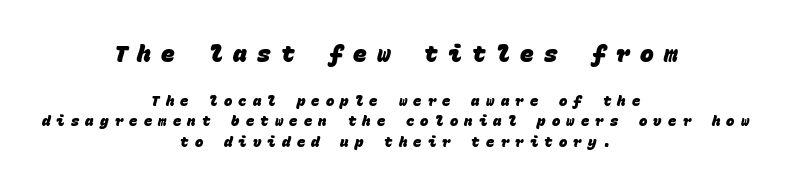
Q: Is the text bold? A: Yes.
Q: Is the text underlined? A: No.
Q: How is the paragraph aligned? A: Centered.
Q: Is the spacing between letters normal or unusually wide? A: Unusually wide.
Q: Is the spacing between lines tight, normal or loose? A: Normal.
Q: Which block of text is set in a larger size, the first (top) or the second (bottom)? A: The first (top) one.
